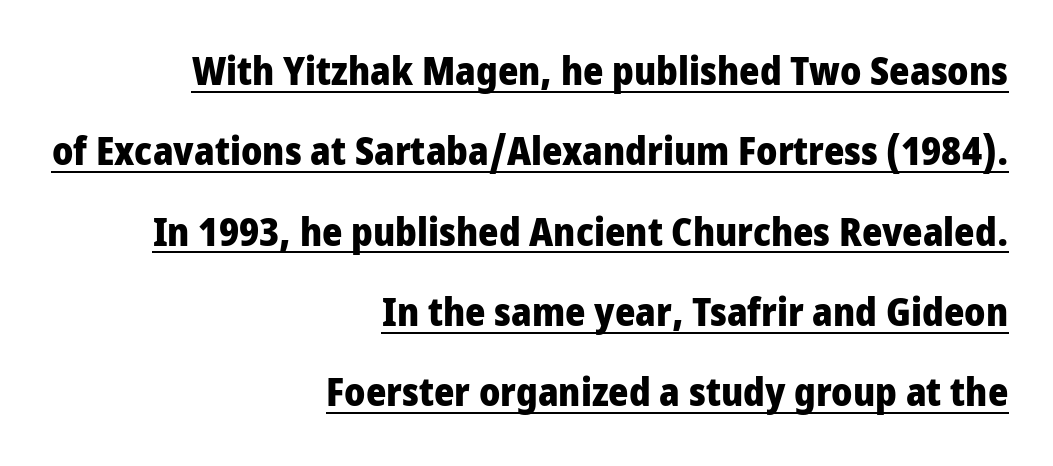
Q: Is the text bold? A: Yes.
Q: Is the text italic (slanted)? A: No, it is upright.
Q: Is the typeface a serif or a sans-serif typeface? A: Sans-serif.
Q: Is the text underlined? A: Yes.
Q: How is the paragraph aligned? A: Right-aligned.
Q: Is the spacing between letters normal or unusually wide? A: Normal.
Q: Is the spacing between lines tight, normal or loose? A: Loose.
Q: Width (condensed, normal, or wide)? A: Condensed.
Q: Stroke contrast? A: Low.
Q: x-height? A: Large.
Q: Monospaced? A: No.
